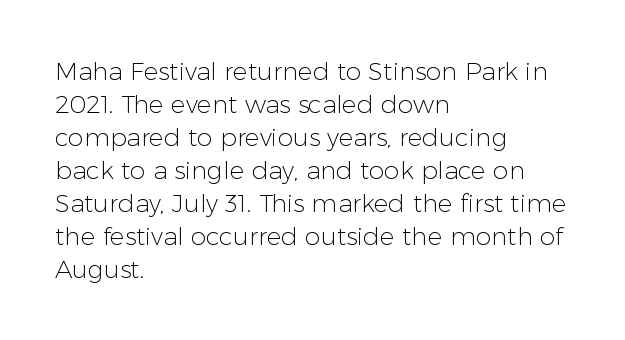
{"italic": "no", "bold": "no", "underline": "no", "align": "left", "line_spacing": "normal", "line_spacing_ratio": 1.32, "letter_spacing": "normal", "letter_spacing_em": 0.0, "glyph_px": 25}
